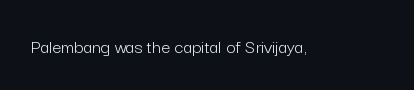
Posture: upright roman. Short note: letters normally spaced. The weight would be labelled regular, book, light, or lighter still. Lines of text with bare space underneath.
